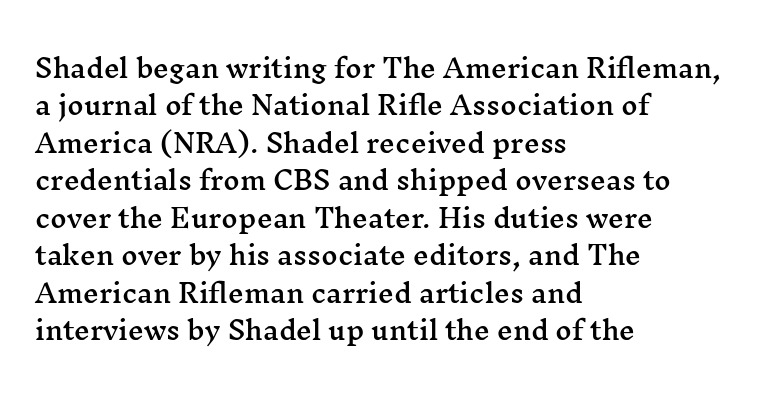
Q: Is the text italic (slanted)? A: No, it is upright.
Q: Is the text underlined? A: No.
Q: How is the paragraph aligned? A: Left-aligned.
Q: Is the spacing between letters normal or unusually wide? A: Normal.
Q: Is the spacing between lines tight, normal or loose? A: Normal.
